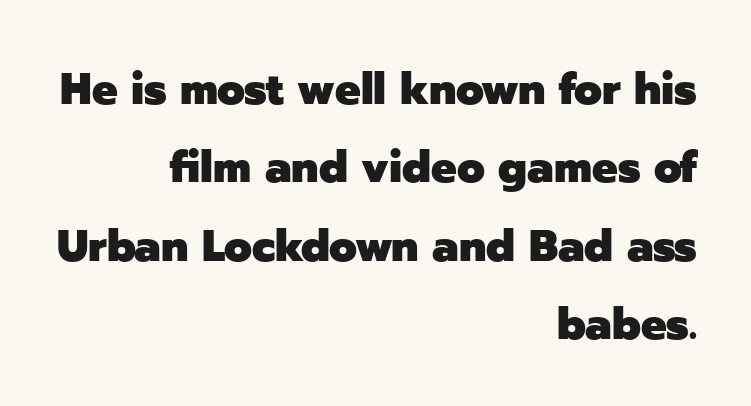
A student would call this right alignment; a typographer would say flush right, rag left. The characters display no serif detailing; their extremities are plain. A typesetter would call this proportional, since set widths differ per character. The baseline area is clear.
